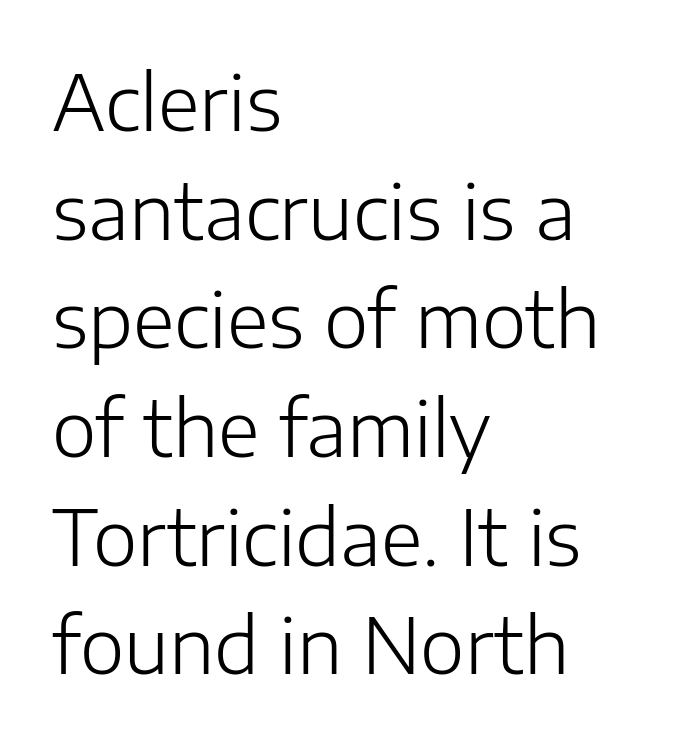
{"serif": "no", "italic": "no", "bold": "no", "weight": "light", "width": "normal", "stroke_contrast": "low", "x_height": "medium", "monospaced": "no", "underline": "no", "align": "left", "line_spacing": "normal", "line_spacing_ratio": 1.43, "letter_spacing": "normal", "letter_spacing_em": 0.0, "glyph_px": 76}
